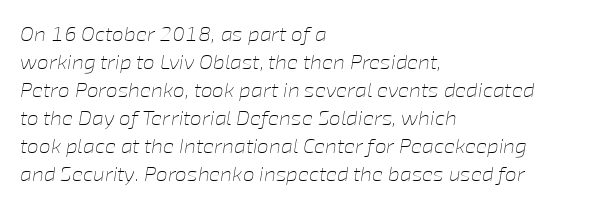
Q: Is the text bold? A: No.
Q: Is the text italic (slanted)? A: Yes, it leans right by about 8 degrees.
Q: Is the text underlined? A: No.
Q: How is the paragraph aligned? A: Left-aligned.
Q: Is the spacing between letters normal or unusually wide? A: Normal.
Q: Is the spacing between lines tight, normal or loose? A: Normal.
